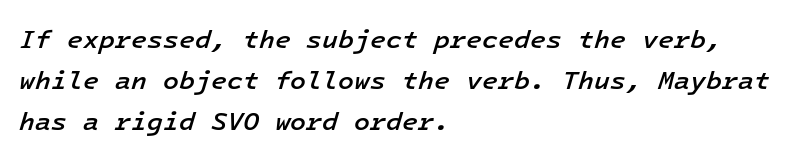
The face used here has a pronounced slope to its letters. The string is rendered with underlining switched off. This sample is left-justified, so line endings fall wherever the words run out. The sample has been set in demibold, a notch under bold. Students, note that the glyphs here touch the page at normal intervals.
